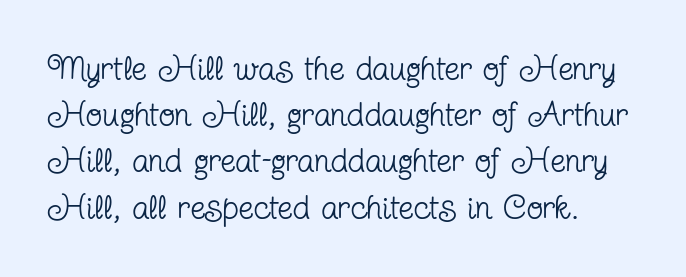
{"serif": "yes", "italic": "no", "bold": "no", "weight": "regular", "width": "condensed", "stroke_contrast": "low", "x_height": "medium", "monospaced": "no", "underline": "no", "align": "left", "line_spacing": "normal", "line_spacing_ratio": 1.36, "letter_spacing": "normal", "letter_spacing_em": 0.0, "glyph_px": 34}
